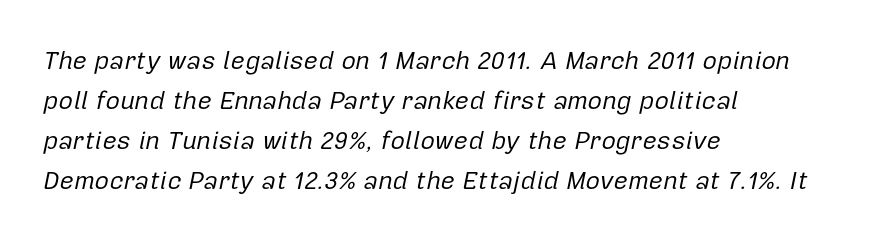
Each row of text sits above clean, open space. Reading down the column, the eye jumps a familiar distance to each next line. The passage shown is not bold in any degree. The passage is arranged the way most books set body copy — flush left. Tracking here is standard; glyphs follow each other at the usual distance.
